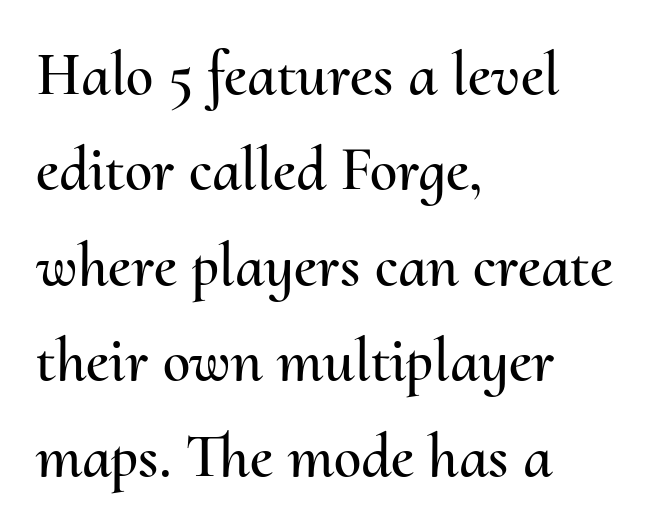
Baseline-to-baseline distance is the conventional proportion of letter height. Do the characters align in a grid? No, the font is proportional. The line texture is even and compact thanks to regular tracking. Has an underline been added? It has not.
